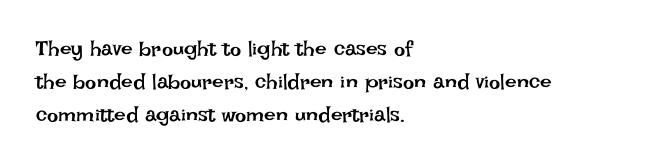
The face looks like a standard text weight, possibly lighter. Short and long lines alike share a common starting point at left. Vertically, the passage feels balanced, rows spaced as you'd expect. A bare baseline throughout the passage. Here the glyphs are tracked normally, forming tight word shapes.
